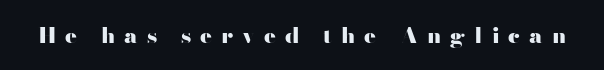
{"italic": "no", "bold": "yes", "underline": "no", "letter_spacing": "wide", "letter_spacing_em": 0.41, "glyph_px": 22}
